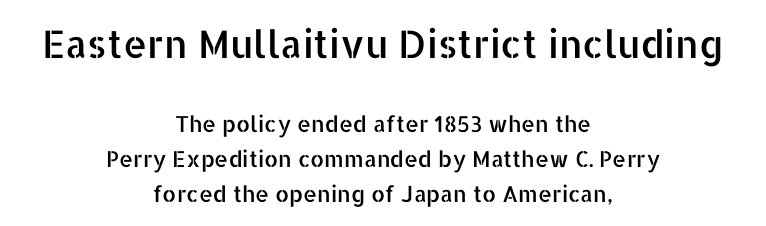
{"serif": "no", "italic": "no", "width": "normal", "stroke_contrast": "low", "x_height": "medium", "monospaced": "no", "underline": "no", "align": "center", "line_spacing": "normal", "line_spacing_ratio": 1.59, "letter_spacing": "normal", "letter_spacing_em": 0.0, "larger_block": "first", "size_ratio": 1.73, "glyph_px": 38}
